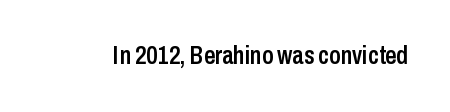
Q: Is the text bold? A: Semi-bold.
Q: Is the text italic (slanted)? A: No, it is upright.
Q: Is the text underlined? A: No.
Q: Is the spacing between letters normal or unusually wide? A: Normal.
